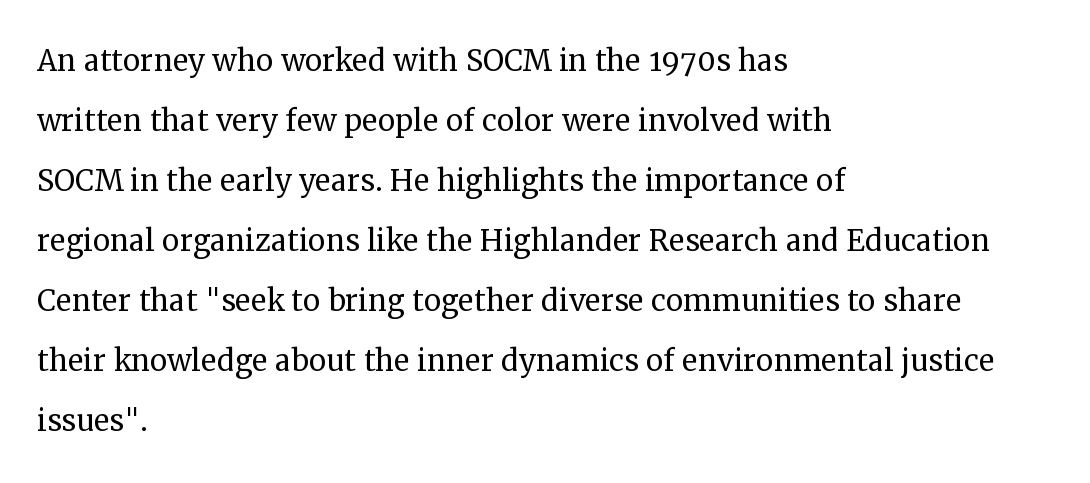
{"serif": "yes", "italic": "no", "bold": "no", "weight": "regular", "width": "normal", "stroke_contrast": "medium", "x_height": "medium", "monospaced": "no", "underline": "no", "align": "left", "line_spacing": "normal", "line_spacing_ratio": 1.54, "letter_spacing": "normal", "letter_spacing_em": 0.0, "glyph_px": 39}
